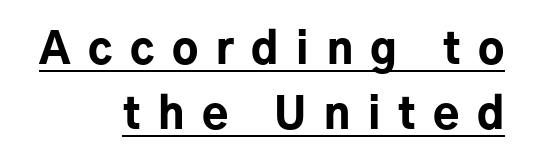
{"serif": "no", "italic": "no", "bold": "yes", "weight": "bold", "width": "normal", "stroke_contrast": "low", "x_height": "medium", "monospaced": "no", "underline": "yes", "align": "right", "line_spacing": "normal", "line_spacing_ratio": 1.52, "letter_spacing": "wide", "letter_spacing_em": 0.41, "glyph_px": 43}
